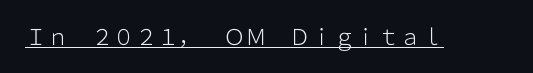
Does a line run under the words? Yes, clearly. Each word holds together tightly as a unit, with standard inter-letter gaps. When letters stand straight like this, we call the style roman or upright. Compared with a typical body face, this is equally light or lighter still.
